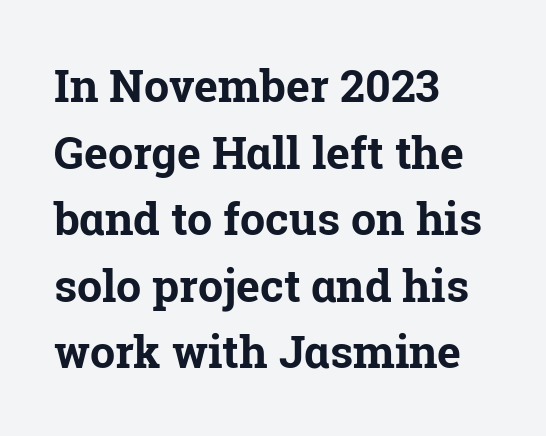
Q: Is the text bold? A: Yes.
Q: Is the text italic (slanted)? A: No, it is upright.
Q: Is the typeface a serif or a sans-serif typeface? A: Serif.
Q: Is the text underlined? A: No.
Q: How is the paragraph aligned? A: Left-aligned.
Q: Is the spacing between letters normal or unusually wide? A: Normal.
Q: Is the spacing between lines tight, normal or loose? A: Normal.
Q: Width (condensed, normal, or wide)? A: Normal.
Q: Stroke contrast? A: Low.
Q: x-height? A: Medium.
Q: Monospaced? A: No.
